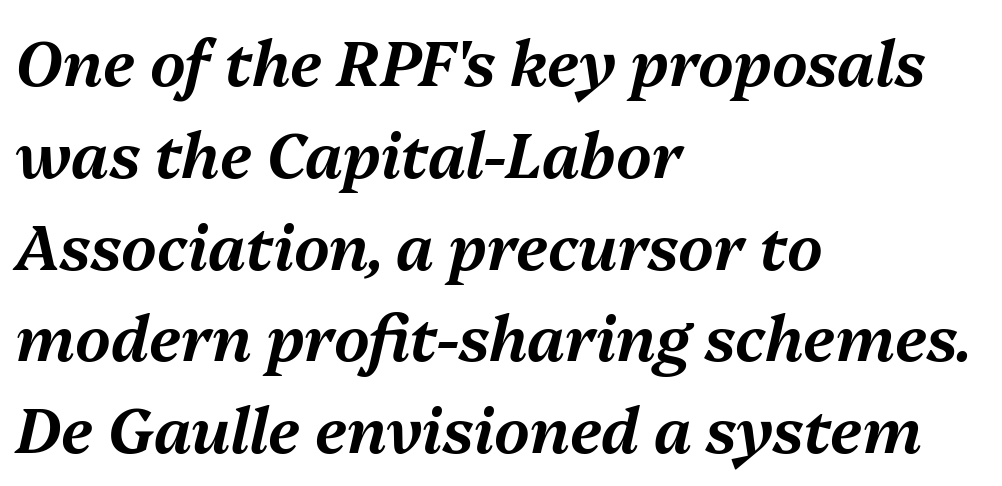
The image shows 62 px text type, italic (leaning right); set left-aligned, normal line spacing (1.48x), normal letter spacing, not underlined; medium stroke contrast and a medium x-height.
